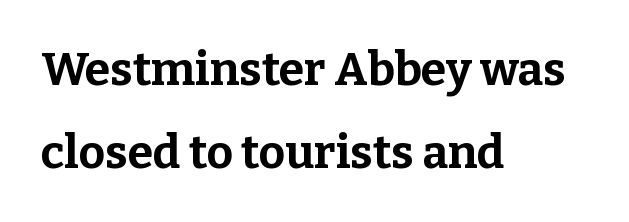
Q: Is the text bold? A: Yes.
Q: Is the text italic (slanted)? A: No, it is upright.
Q: Is the typeface a serif or a sans-serif typeface? A: Serif.
Q: Is the text underlined? A: No.
Q: How is the paragraph aligned? A: Left-aligned.
Q: Is the spacing between letters normal or unusually wide? A: Normal.
Q: Width (condensed, normal, or wide)? A: Normal.
Q: Stroke contrast? A: Low.
Q: x-height? A: Medium.
Q: Monospaced? A: No.
